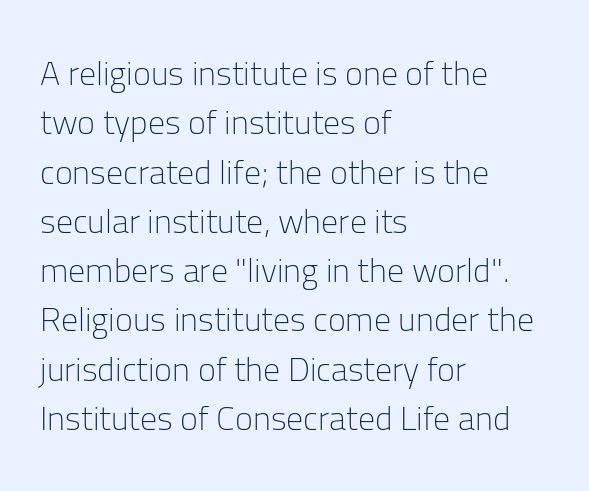
The image shows 34 px light sans-serif type, upright; set left-aligned, normal line spacing (1.45x), normal letter spacing, not underlined; low stroke contrast and a medium x-height.
